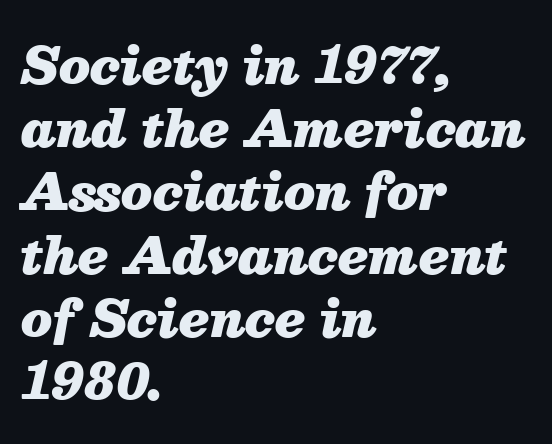
The image shows 49 px heavy type, italic (leaning right); set left-aligned, normal line spacing (1.29x), normal letter spacing, not underlined; medium stroke contrast and a medium x-height.
